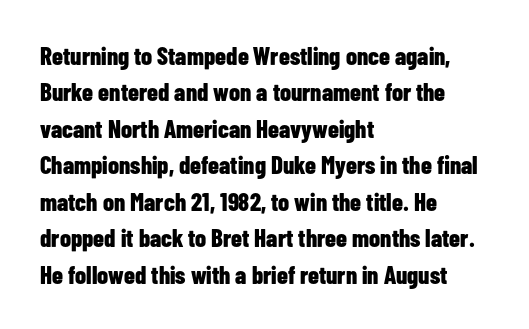
{"italic": "no", "bold": "yes", "underline": "no", "align": "left", "line_spacing": "normal", "line_spacing_ratio": 1.46, "letter_spacing": "normal", "letter_spacing_em": 0.0, "glyph_px": 25}
